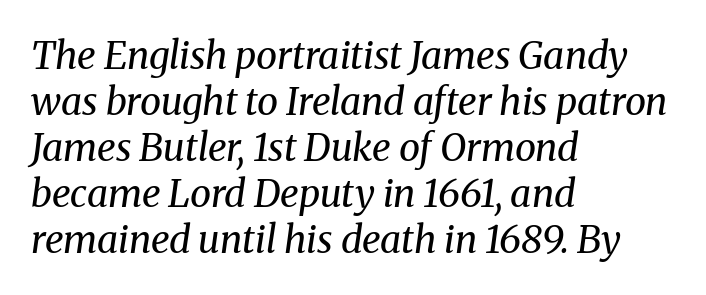
Teacher's note: observe the even left margin — that is flush-left alignment. Quick note: underline off. The type family on display is of the serif kind. The face used here has a pronounced slope to its letters.
